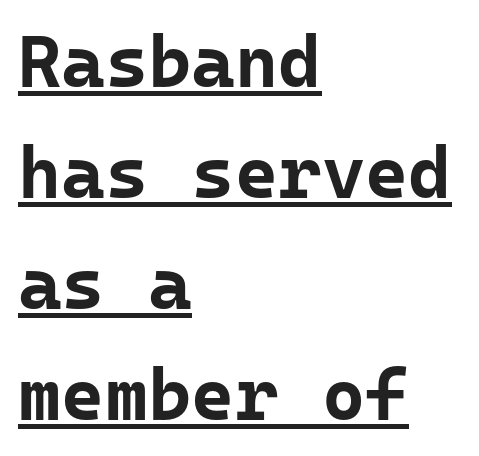
{"serif": "no", "italic": "no", "bold": "yes", "weight": "bold", "width": "normal", "stroke_contrast": "low", "x_height": "medium", "monospaced": "yes", "underline": "yes", "align": "left", "line_spacing": "normal", "line_spacing_ratio": 1.5, "letter_spacing": "normal", "letter_spacing_em": 0.0, "glyph_px": 74}
